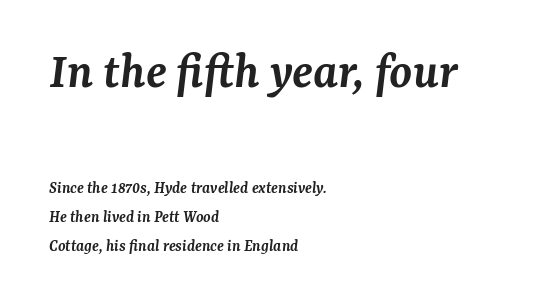
{"serif": "yes", "italic": "yes", "lean": "right", "slant_degrees": 7, "bold": "semi", "weight": "semibold", "width": "normal", "stroke_contrast": "medium", "x_height": "medium", "monospaced": "no", "underline": "no", "align": "left", "line_spacing_ratio": 1.71, "letter_spacing": "normal", "letter_spacing_em": 0.0, "larger_block": "first", "size_ratio": 3.06, "glyph_px": 52}
